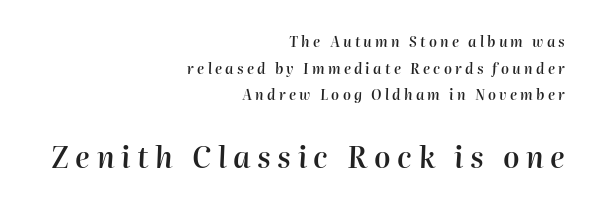
The image shows 29 px semibold type, italic (leaning right); set right-aligned, loose line spacing (1.91x), unusually wide letter spacing (+0.23 em), not underlined; the second (bottom) block is 2.07x larger; high stroke contrast and a medium x-height.
